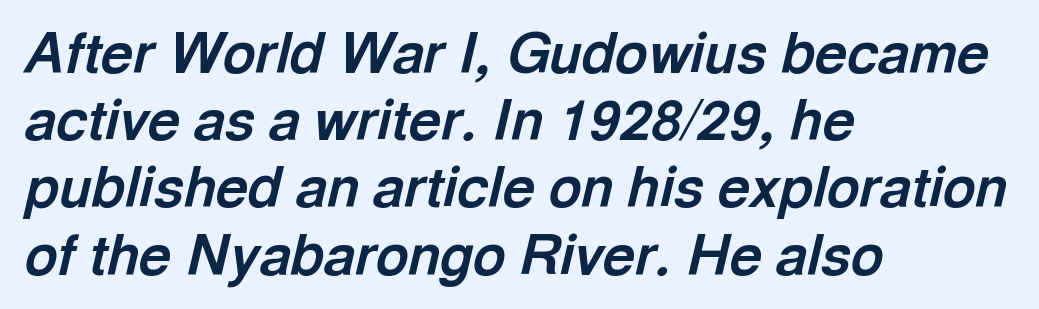
The image shows 56 px bold type, italic (leaning right); set left-aligned, line spacing 1.2x, normal letter spacing, not underlined; a medium x-height.
